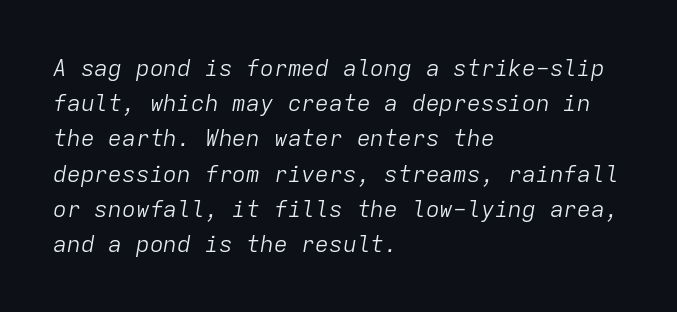
Q: Is the text bold? A: No.
Q: Is the text italic (slanted)? A: Yes, it leans right by about 9 degrees.
Q: Is the text underlined? A: No.
Q: How is the paragraph aligned? A: Left-aligned.
Q: Is the spacing between letters normal or unusually wide? A: Normal.
Q: Is the spacing between lines tight, normal or loose? A: Normal.
